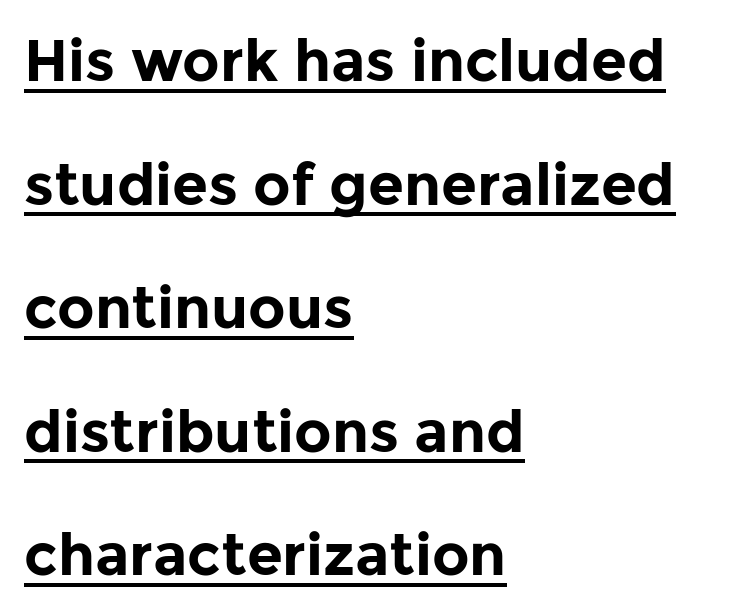
Spacing between characters is what you'd get straight out of the box. This sample trades compactness for vertical openness between lines. Is this a sans? Yes — the strokes have no serifs. The sample has been set heavy, in full bold. The face used here is proportionally spaced, like ordinary book or web type.
